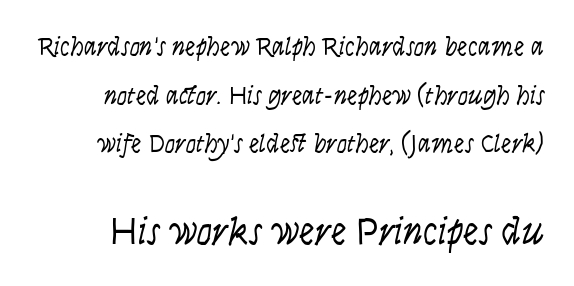
Q: Is the text bold? A: No.
Q: Is the text italic (slanted)? A: Yes.
Q: Is the typeface a serif or a sans-serif typeface? A: Sans-serif.
Q: Is the text underlined? A: No.
Q: Is the spacing between letters normal or unusually wide? A: Normal.
Q: Which block of text is set in a larger size, the first (top) or the second (bottom)? A: The second (bottom) one.
Q: Width (condensed, normal, or wide)? A: Condensed.
Q: Stroke contrast? A: Low.
Q: x-height? A: Large.
Q: Monospaced? A: No.
